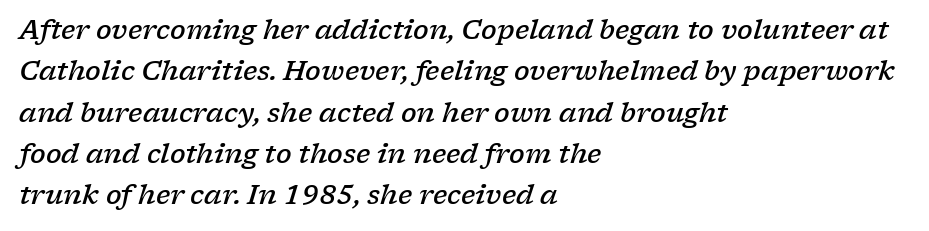
Is there much room between lines? A standard amount, neither cramped nor airy. In terms of letterspacing, this is plain default setting. Descenders are the only things crossing below the line. Yep, that's italic — everything's leaning.
